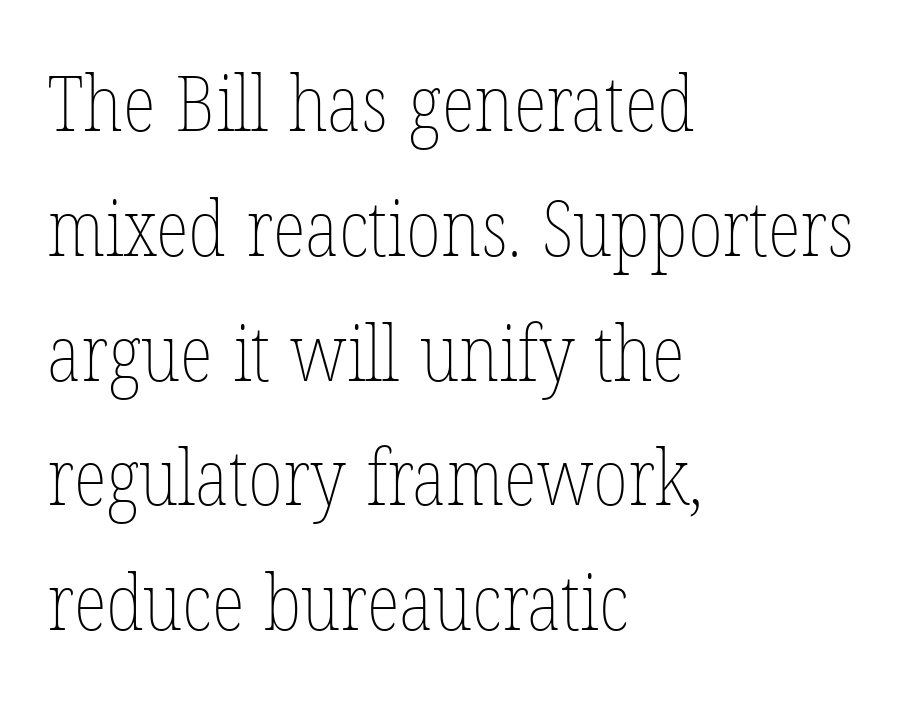
{"italic": "no", "bold": "no", "weight": "thin", "width": "condensed", "stroke_contrast": "low", "x_height": "medium", "monospaced": "no", "underline": "no", "align": "left", "line_spacing": "normal", "line_spacing_ratio": 1.6, "letter_spacing": "normal", "letter_spacing_em": 0.0, "glyph_px": 78}
